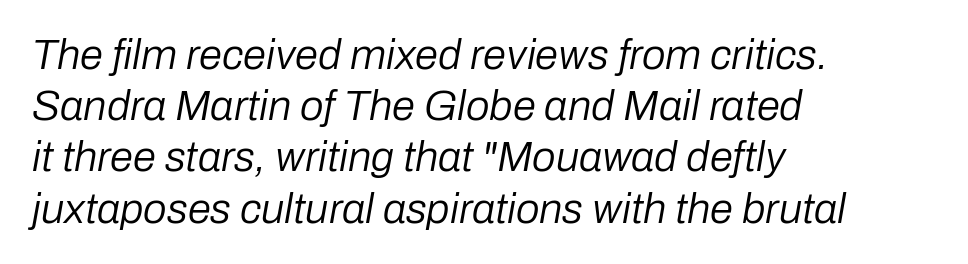
Q: Is the text bold? A: No.
Q: Is the text italic (slanted)? A: Yes, it leans right by about 10 degrees.
Q: Is the text underlined? A: No.
Q: How is the paragraph aligned? A: Left-aligned.
Q: Is the spacing between letters normal or unusually wide? A: Normal.
Q: Width (condensed, normal, or wide)? A: Normal.
Q: Stroke contrast? A: Low.
Q: x-height? A: Medium.
Q: Monospaced? A: No.
